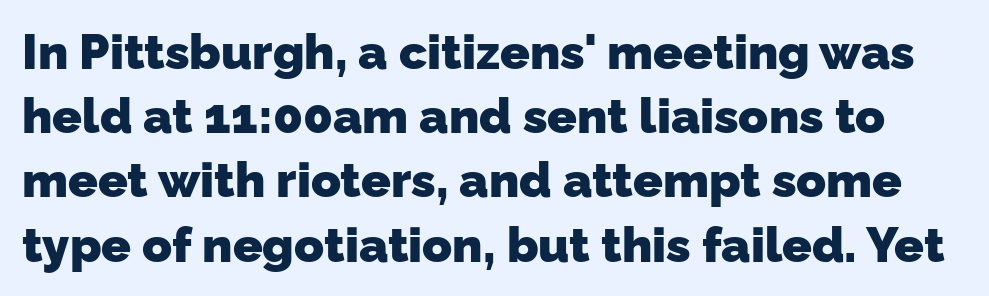
Q: Is the text bold? A: Yes.
Q: Is the typeface a serif or a sans-serif typeface? A: Sans-serif.
Q: Is the text underlined? A: No.
Q: Is the spacing between letters normal or unusually wide? A: Normal.
Q: Is the spacing between lines tight, normal or loose? A: Normal.
Q: Width (condensed, normal, or wide)? A: Normal.
Q: Stroke contrast? A: Low.
Q: x-height? A: Medium.
Q: Monospaced? A: No.
